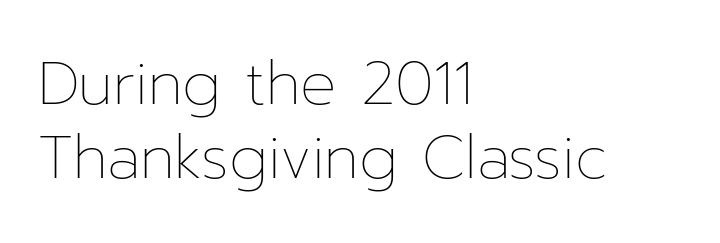
The image shows 60 px thin type, upright; set left-aligned, line spacing 1.24x, normal letter spacing, not underlined; low stroke contrast and a medium x-height.
